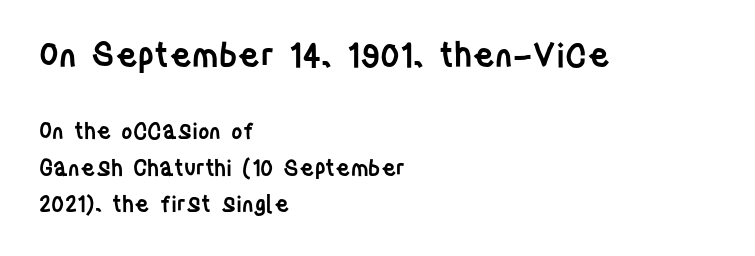
{"serif": "no", "italic": "no", "bold": "semi", "weight": "semibold", "width": "condensed", "stroke_contrast": "low", "x_height": "large", "monospaced": "no", "underline": "no", "align": "left", "line_spacing": "normal", "line_spacing_ratio": 1.66, "letter_spacing": "normal", "letter_spacing_em": 0.0, "larger_block": "first", "size_ratio": 1.5, "glyph_px": 33}
